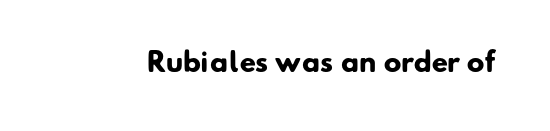
Q: Is the text bold? A: Yes.
Q: Is the text underlined? A: No.
Q: Is the spacing between letters normal or unusually wide? A: Normal.
